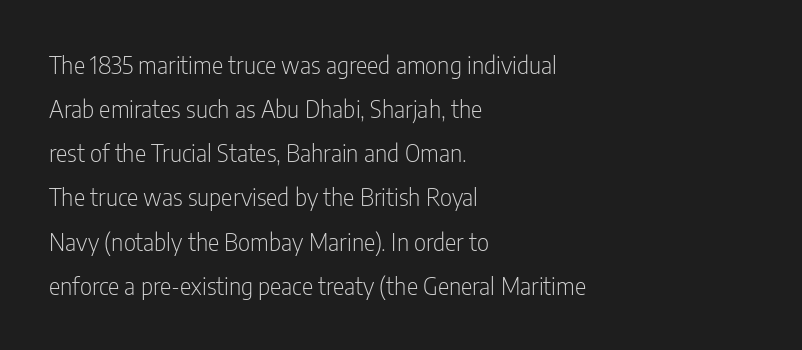
{"italic": "no", "bold": "no", "underline": "no", "align": "left", "line_spacing_ratio": 1.84, "letter_spacing": "normal", "letter_spacing_em": 0.0, "glyph_px": 24}
